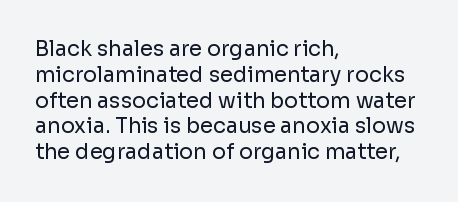
{"italic": "no", "bold": "no", "underline": "no", "align": "left", "line_spacing_ratio": 1.23, "letter_spacing": "normal", "letter_spacing_em": 0.0, "glyph_px": 21}
